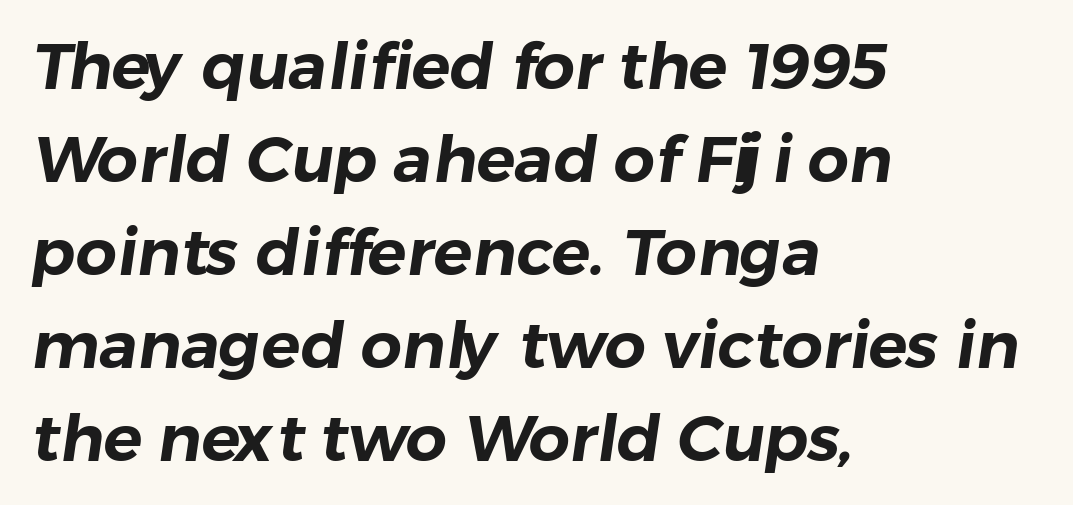
Q: Is the typeface a serif or a sans-serif typeface? A: Sans-serif.
Q: Is the text underlined? A: No.
Q: How is the paragraph aligned? A: Left-aligned.
Q: Is the spacing between letters normal or unusually wide? A: Normal.
Q: Is the spacing between lines tight, normal or loose? A: Normal.
Q: Width (condensed, normal, or wide)? A: Normal.
Q: Stroke contrast? A: Low.
Q: x-height? A: Medium.
Q: Monospaced? A: No.
